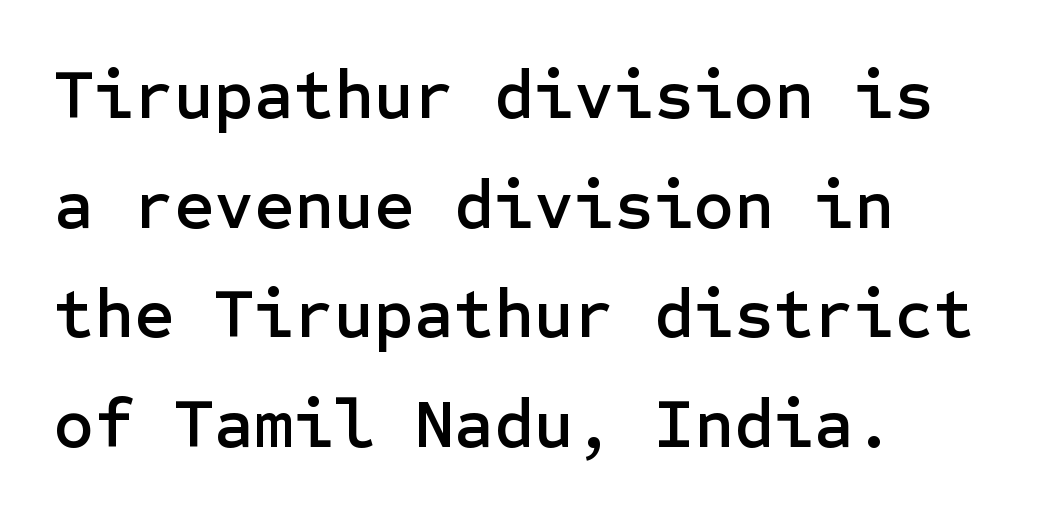
{"serif": "no", "italic": "no", "width": "normal", "stroke_contrast": "low", "x_height": "medium", "underline": "no", "align": "left", "line_spacing": "normal", "line_spacing_ratio": 1.59, "letter_spacing": "normal", "letter_spacing_em": 0.0, "glyph_px": 69}
